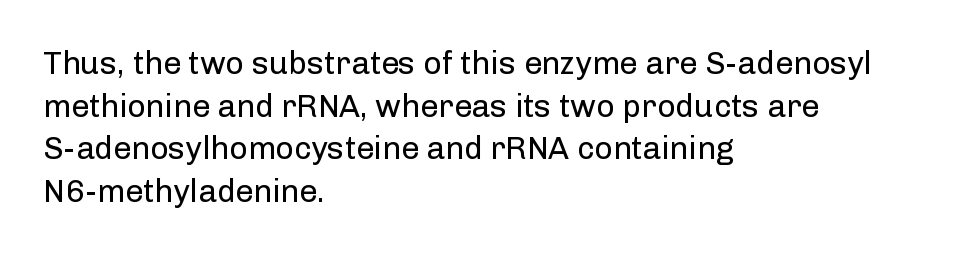
Looks like regular typesetting: each glyph gets only the width it needs. The font family rendered here belongs to the sans-serif group. Each stroke keeps to a modest, everyday thickness or less. Decoration check: the copy has no underline.
